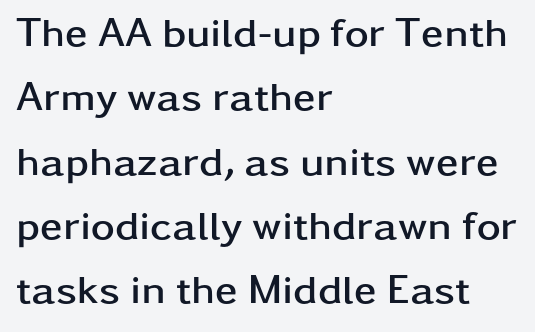
{"serif": "no", "italic": "no", "bold": "yes", "weight": "semibold", "width": "wide", "stroke_contrast": "low", "x_height": "medium", "monospaced": "no", "underline": "no", "align": "left", "line_spacing": "normal", "line_spacing_ratio": 1.57, "letter_spacing": "normal", "letter_spacing_em": 0.0, "glyph_px": 41}
